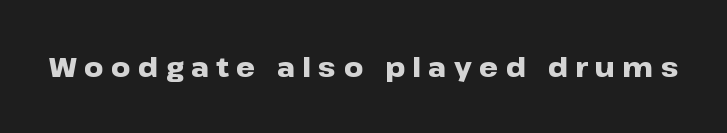
Look at the tracking — it's clearly loosened, letters drifting apart. Notice how the stems are strictly vertical — no italics here. Bold? Absolutely — the strokes are thick and heavy. Just letters on the line, the space beneath them empty.
